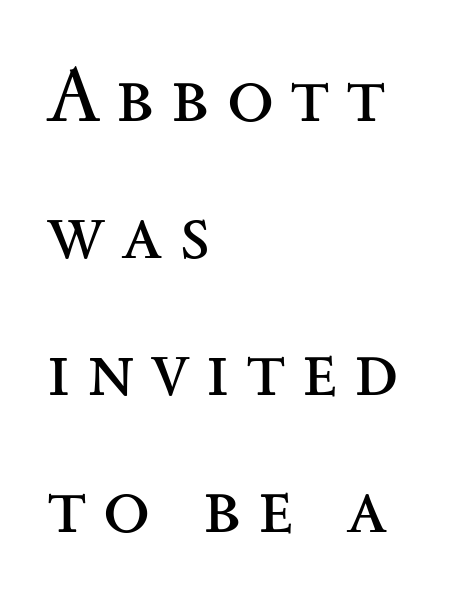
The image shows 77 px regular-weight, wide serif type, upright; set left-aligned, line spacing 1.78x, unusually wide letter spacing (+0.21 em), not underlined; medium stroke contrast and a small x-height.
